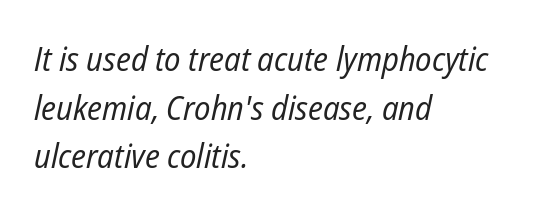
Q: Is the text bold? A: No.
Q: Is the text italic (slanted)? A: Yes, it leans right by about 12 degrees.
Q: Is the text underlined? A: No.
Q: How is the paragraph aligned? A: Left-aligned.
Q: Is the spacing between letters normal or unusually wide? A: Normal.
Q: Is the spacing between lines tight, normal or loose? A: Normal.
Q: Width (condensed, normal, or wide)? A: Condensed.
Q: Stroke contrast? A: Low.
Q: x-height? A: Medium.
Q: Monospaced? A: No.
